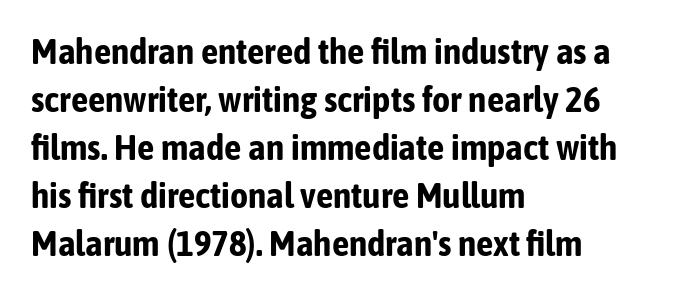
Q: Is the text bold? A: Yes.
Q: Is the text italic (slanted)? A: No, it is upright.
Q: Is the typeface a serif or a sans-serif typeface? A: Sans-serif.
Q: Is the text underlined? A: No.
Q: How is the paragraph aligned? A: Left-aligned.
Q: Is the spacing between letters normal or unusually wide? A: Normal.
Q: Is the spacing between lines tight, normal or loose? A: Normal.
Q: Width (condensed, normal, or wide)? A: Condensed.
Q: Stroke contrast? A: Low.
Q: x-height? A: Medium.
Q: Monospaced? A: No.
